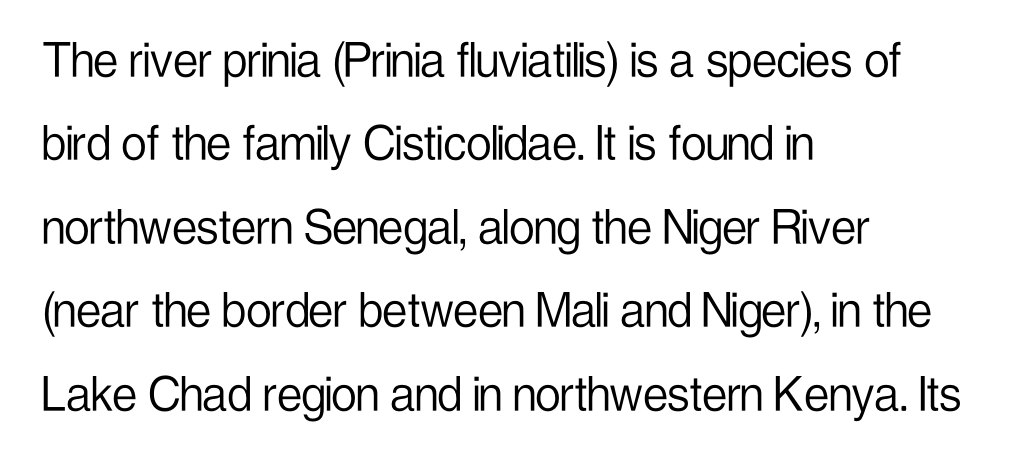
The image shows 56 px light, condensed sans-serif type, upright; set left-aligned, normal line spacing (1.49x), normal letter spacing, not underlined; low stroke contrast and a medium x-height.
